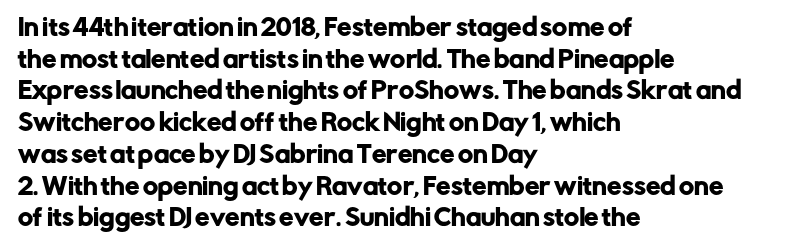
The tracking reads as untouched default to a designer's eye. These lines were composed using upright roman letters. A clean baseline with only descenders dipping below it. The designer left line spacing at the default. The lines are quadded left.
